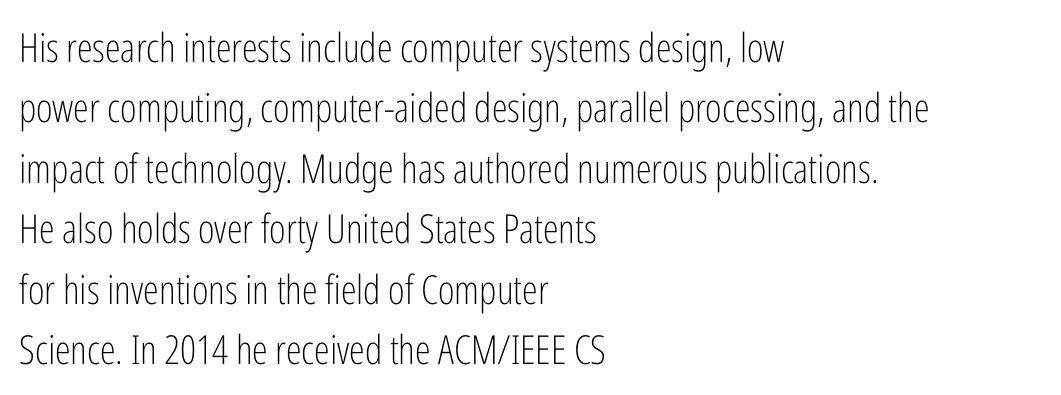
The image shows 40 px light, condensed sans-serif type, upright; set left-aligned, normal line spacing (1.51x), normal letter spacing, not underlined; low stroke contrast and a medium x-height.
